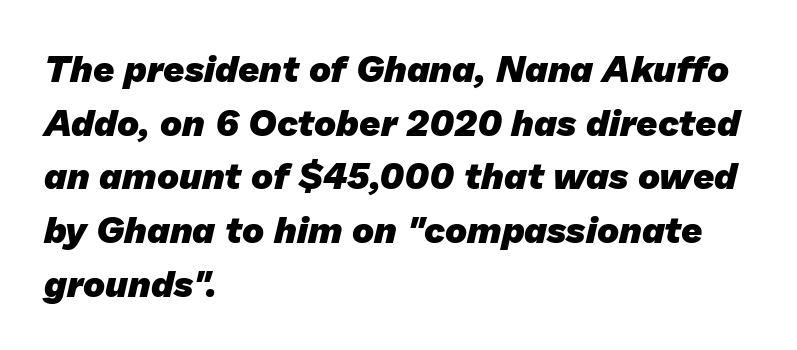
{"serif": "no", "bold": "yes", "weight": "heavy", "width": "normal", "stroke_contrast": "low", "x_height": "medium", "monospaced": "no", "underline": "no", "align": "left", "line_spacing": "normal", "line_spacing_ratio": 1.45, "letter_spacing": "normal", "letter_spacing_em": 0.0, "glyph_px": 37}
